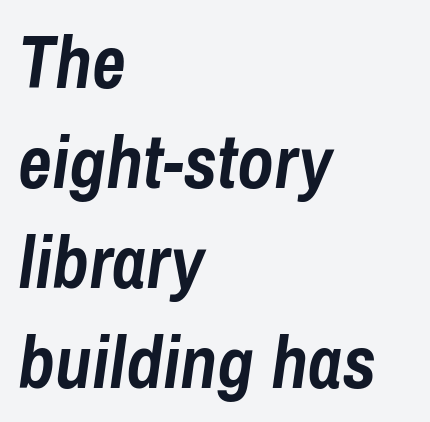
The image shows 74 px semibold, condensed type, italic (leaning right); set left-aligned, normal line spacing (1.35x), normal letter spacing, not underlined; low stroke contrast and a medium x-height.
